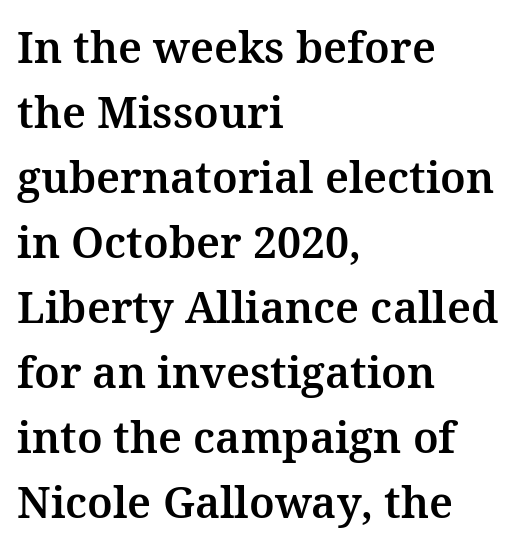
Descenders are the only things crossing below the line. Normally led — the rows are evenly, conventionally spaced. Typeset ragged right — the left edge is the straight one. The passage shown is typeset with a serif family.
